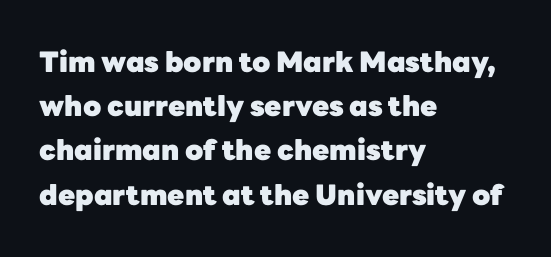
{"serif": "no", "italic": "no", "bold": "yes", "weight": "heavy", "width": "normal", "stroke_contrast": "low", "x_height": "medium", "monospaced": "no", "underline": "no", "align": "left", "line_spacing": "normal", "line_spacing_ratio": 1.58, "letter_spacing": "normal", "letter_spacing_em": 0.0, "glyph_px": 28}
